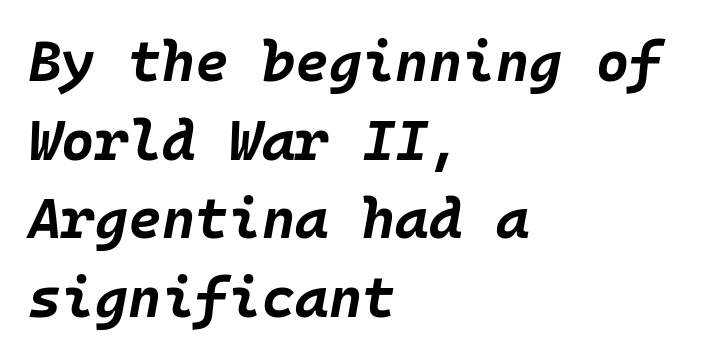
Q: Is the text bold? A: Yes.
Q: Is the text italic (slanted)? A: Yes, it leans right by about 10 degrees.
Q: Is the text underlined? A: No.
Q: How is the paragraph aligned? A: Left-aligned.
Q: Is the spacing between letters normal or unusually wide? A: Normal.
Q: Is the spacing between lines tight, normal or loose? A: Normal.
Q: Width (condensed, normal, or wide)? A: Normal.
Q: Stroke contrast? A: Low.
Q: x-height? A: Large.
Q: Monospaced? A: Yes.
